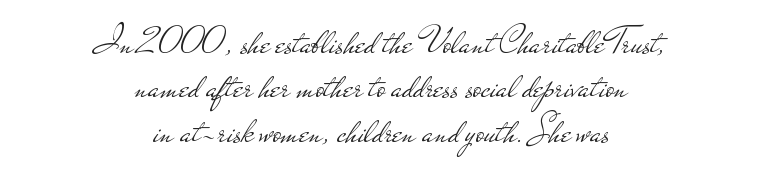
{"serif": "no", "bold": "no", "weight": "light", "width": "wide", "stroke_contrast": "low", "x_height": "small", "monospaced": "no", "underline": "no", "align": "center", "line_spacing": "tight", "line_spacing_ratio": 1.14, "letter_spacing": "normal", "letter_spacing_em": 0.0, "glyph_px": 39}
